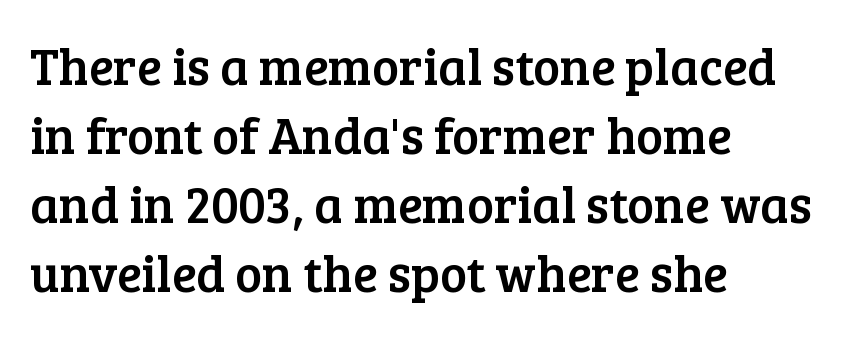
Quick note: not italic, upright. If you measured baseline to baseline, you'd find a middling distance. Unmarked baselines from the first word to the last. A classic flush-left, rag-right setting is used for this passage. Note the varied advance widths — an 'i' is clearly narrower than an 'm'.
